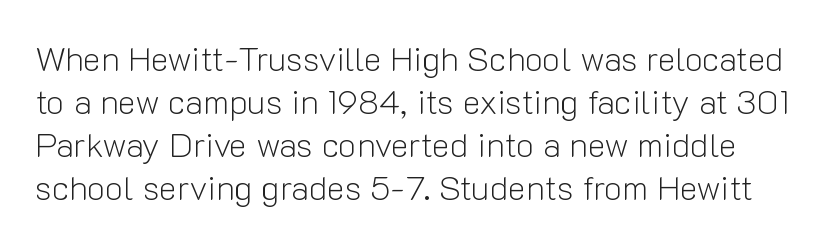
{"serif": "no", "italic": "no", "bold": "no", "weight": "light", "width": "normal", "stroke_contrast": "low", "x_height": "medium", "monospaced": "no", "underline": "no", "line_spacing": "normal", "line_spacing_ratio": 1.26, "letter_spacing": "normal", "letter_spacing_em": 0.0, "glyph_px": 34}
